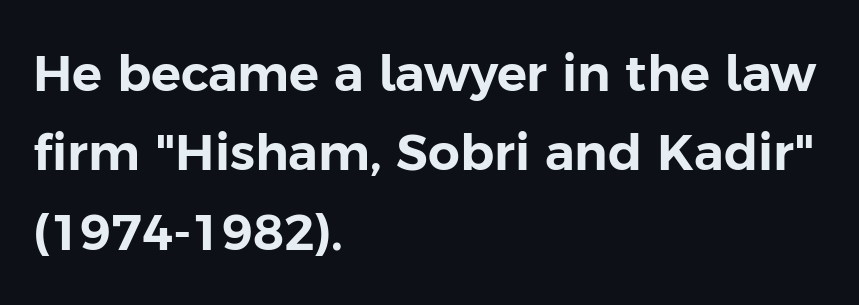
Which margin do the lines hug? The left one — the right edge is uneven. Regarding leading, the lines here are spaced in the standard way. Letterform terminals end flat and unadorned throughout the passage. The rendering keeps characters at their native spacing. Unlike italic type, these characters show no tilt at all. The passage shown is typed in a proportional face where columns would drift.
